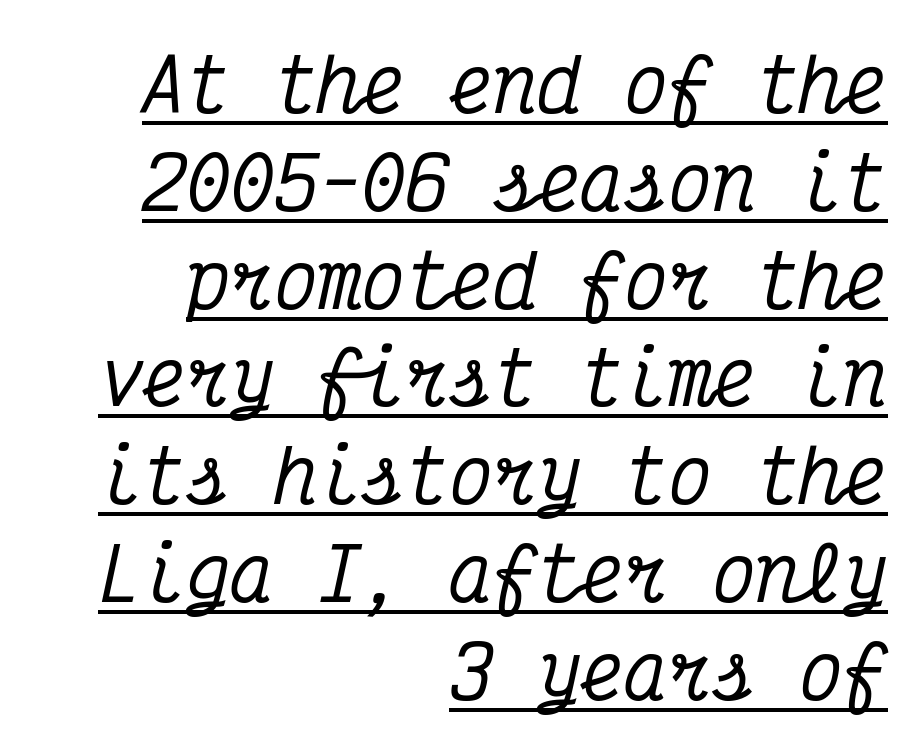
{"serif": "yes", "italic": "yes", "lean": "right", "slant_degrees": 12, "width": "condensed", "stroke_contrast": "medium", "x_height": "medium", "monospaced": "yes", "underline": "yes", "align": "right", "line_spacing": "normal", "line_spacing_ratio": 1.34, "letter_spacing": "normal", "letter_spacing_em": 0.0, "glyph_px": 73}
